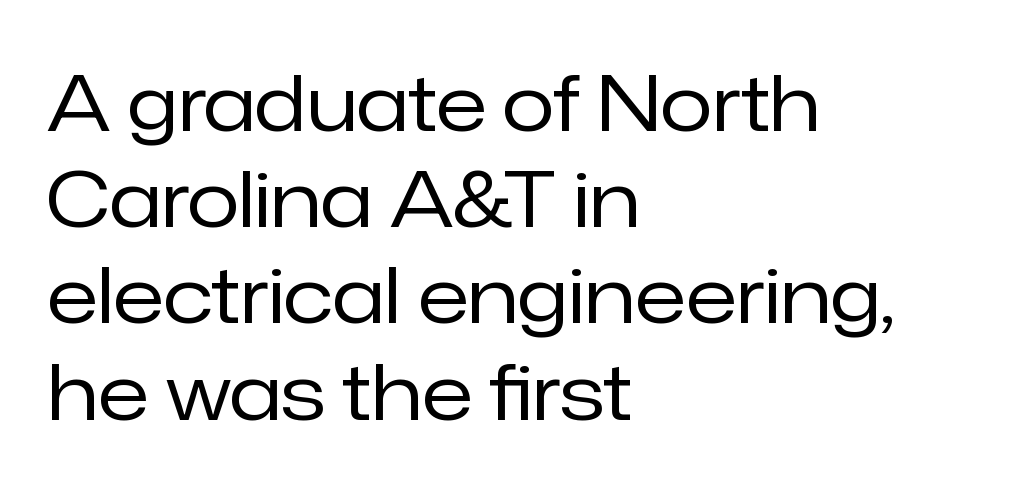
The image shows 77 px regular-weight sans-serif type, upright; set left-aligned, normal line spacing (1.25x), normal letter spacing, not underlined; low stroke contrast and a medium x-height.
